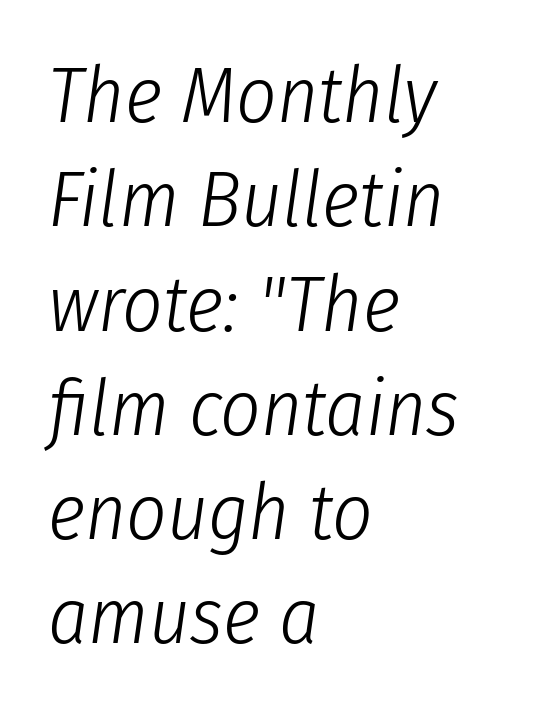
The image shows 79 px light, condensed type, italic (leaning right); set left-aligned, normal line spacing (1.32x), normal letter spacing, not underlined; low stroke contrast and a medium x-height.
